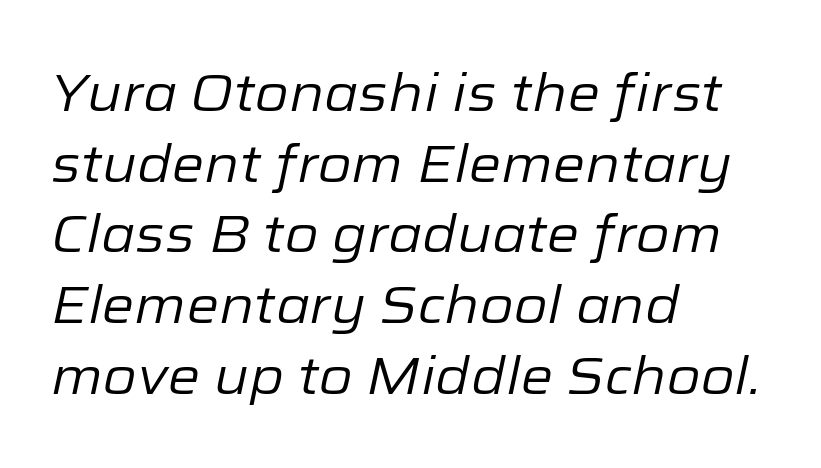
{"italic": "yes", "lean": "right", "slant_degrees": 12, "bold": "no", "weight": "regular", "width": "normal", "stroke_contrast": "low", "x_height": "medium", "monospaced": "no", "underline": "no", "align": "left", "line_spacing": "normal", "line_spacing_ratio": 1.36, "letter_spacing": "normal", "letter_spacing_em": 0.0, "glyph_px": 52}
